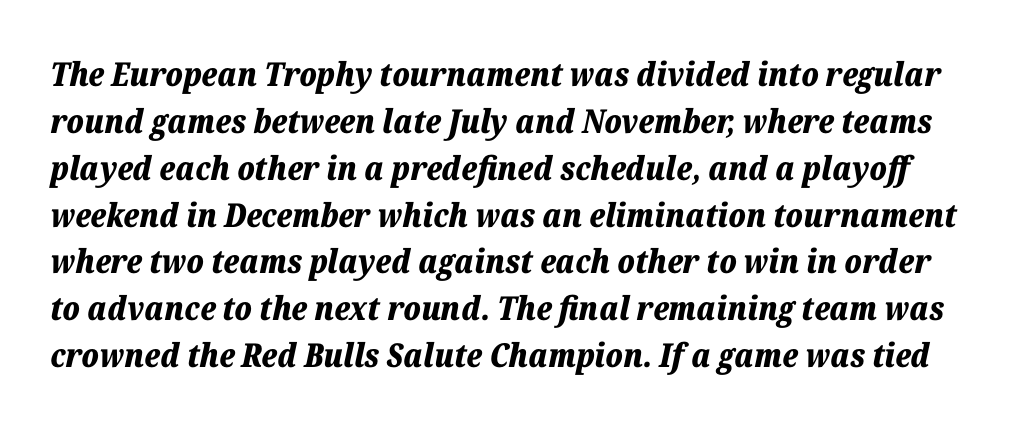
The image shows 33 px bold type, italic (leaning right); set normal line spacing (1.42x), normal letter spacing, not underlined; low stroke contrast and a medium x-height.
